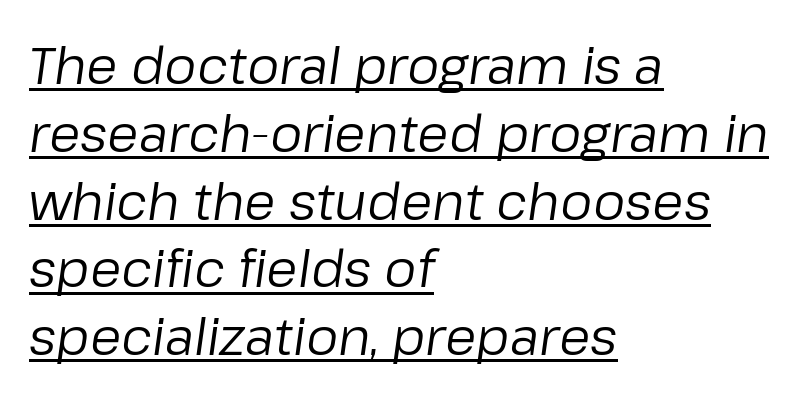
Q: Is the text bold? A: No.
Q: Is the text italic (slanted)? A: Yes, it leans right by about 8 degrees.
Q: Is the text underlined? A: Yes.
Q: How is the paragraph aligned? A: Left-aligned.
Q: Is the spacing between letters normal or unusually wide? A: Normal.
Q: Is the spacing between lines tight, normal or loose? A: Normal.
Q: Width (condensed, normal, or wide)? A: Normal.
Q: Stroke contrast? A: Low.
Q: x-height? A: Medium.
Q: Monospaced? A: No.
